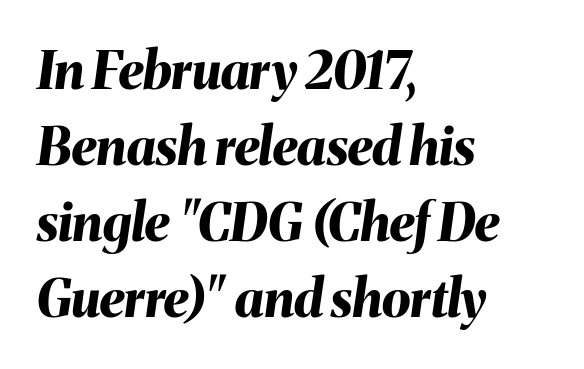
{"italic": "yes", "lean": "right", "slant_degrees": 8, "bold": "yes", "weight": "bold", "width": "normal", "stroke_contrast": "medium", "x_height": "medium", "monospaced": "no", "underline": "no", "align": "left", "line_spacing": "normal", "line_spacing_ratio": 1.46, "letter_spacing": "normal", "letter_spacing_em": 0.0, "glyph_px": 52}
